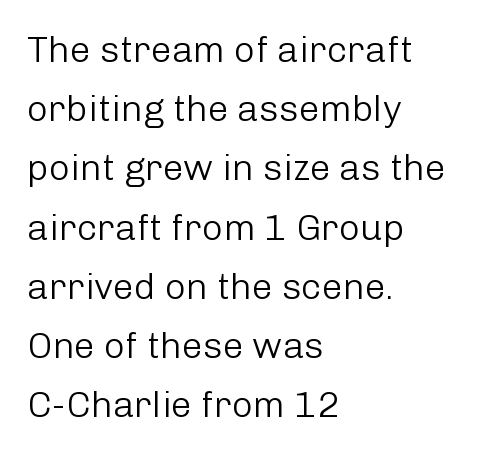
The image shows 37 px light sans-serif type, upright; set left-aligned, normal line spacing (1.6x), normal letter spacing, not underlined; low stroke contrast and a medium x-height.
